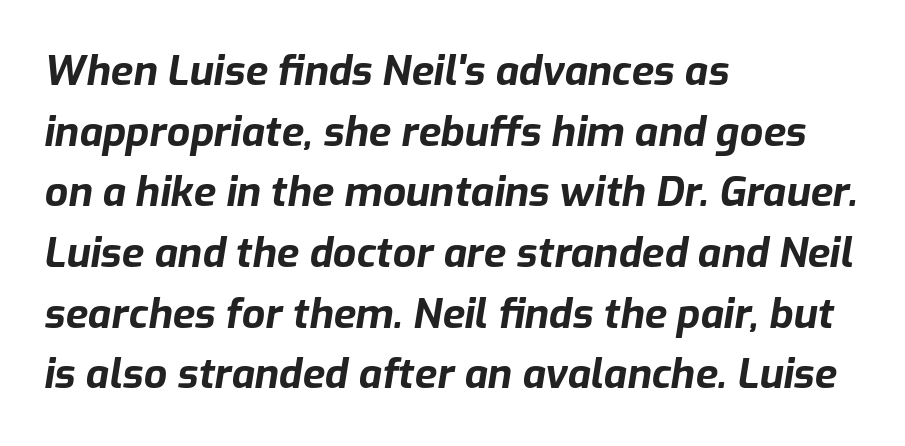
Q: Is the text bold? A: Yes.
Q: Is the text italic (slanted)? A: Yes, it leans right by about 9 degrees.
Q: Is the text underlined? A: No.
Q: How is the paragraph aligned? A: Left-aligned.
Q: Is the spacing between letters normal or unusually wide? A: Normal.
Q: Is the spacing between lines tight, normal or loose? A: Normal.
Q: Width (condensed, normal, or wide)? A: Normal.
Q: Stroke contrast? A: Low.
Q: x-height? A: Medium.
Q: Monospaced? A: No.
